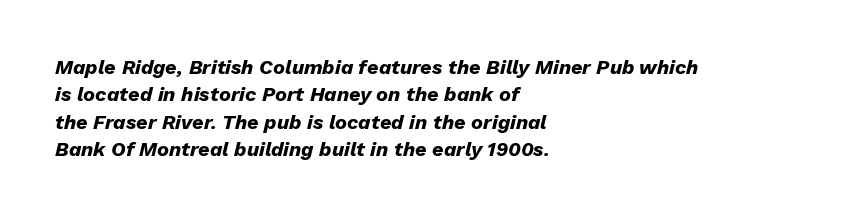
The image shows 20 px bold type, italic (leaning right); set left-aligned, normal line spacing (1.37x), normal letter spacing, not underlined.
